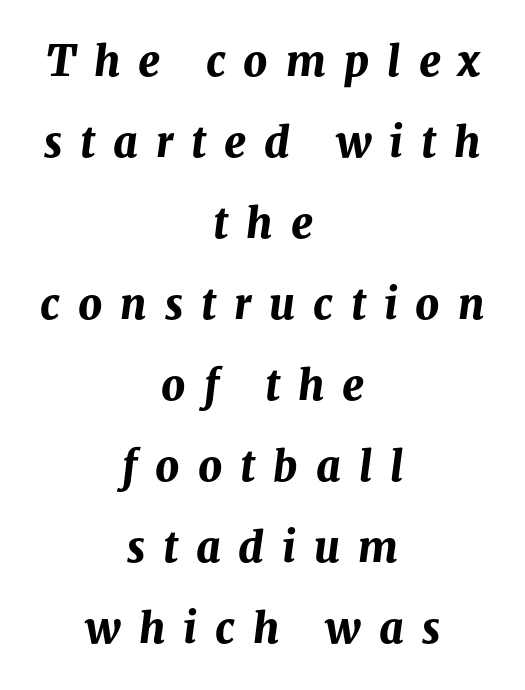
Q: Is the text bold? A: Yes.
Q: Is the text italic (slanted)? A: Yes, it leans right by about 8 degrees.
Q: Is the text underlined? A: No.
Q: How is the paragraph aligned? A: Centered.
Q: Is the spacing between letters normal or unusually wide? A: Unusually wide.
Q: Is the spacing between lines tight, normal or loose? A: Loose.
Q: Width (condensed, normal, or wide)? A: Normal.
Q: Stroke contrast? A: Medium.
Q: x-height? A: Medium.
Q: Monospaced? A: No.
